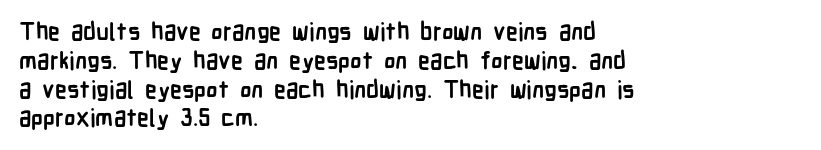
The image shows 24 px bold type, upright; set left-aligned, line spacing 1.2x, normal letter spacing, not underlined.
